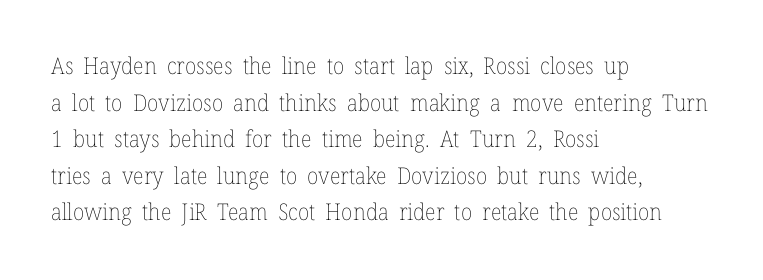
The image shows 23 px text type, upright; set left-aligned, normal line spacing (1.59x), normal letter spacing, not underlined.
